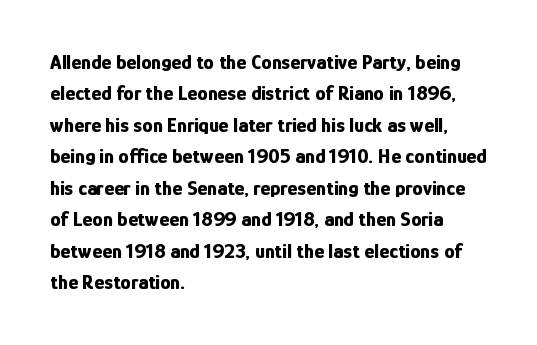
{"italic": "no", "bold": "yes", "underline": "no", "align": "left", "line_spacing": "normal", "line_spacing_ratio": 1.5, "letter_spacing": "normal", "letter_spacing_em": 0.0, "glyph_px": 21}
